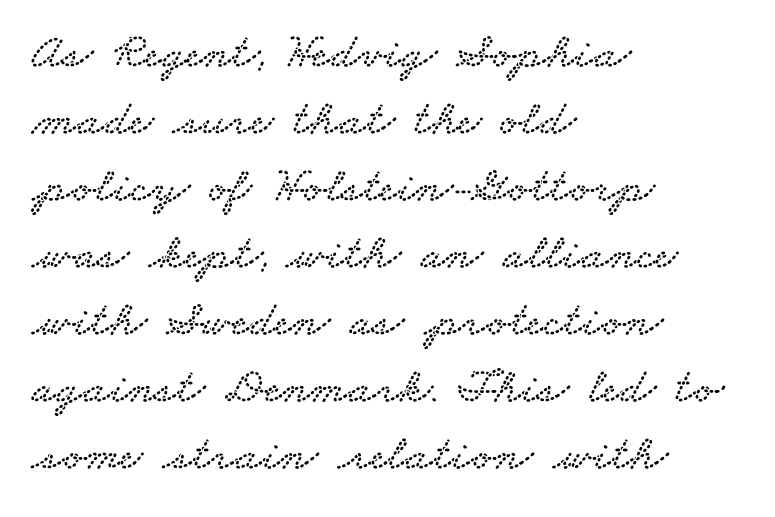
Q: Is the text underlined? A: No.
Q: How is the paragraph aligned? A: Left-aligned.
Q: Is the spacing between letters normal or unusually wide? A: Normal.
Q: Is the spacing between lines tight, normal or loose? A: Normal.
Q: Width (condensed, normal, or wide)? A: Wide.
Q: Stroke contrast? A: Low.
Q: x-height? A: Small.
Q: Monospaced? A: No.
